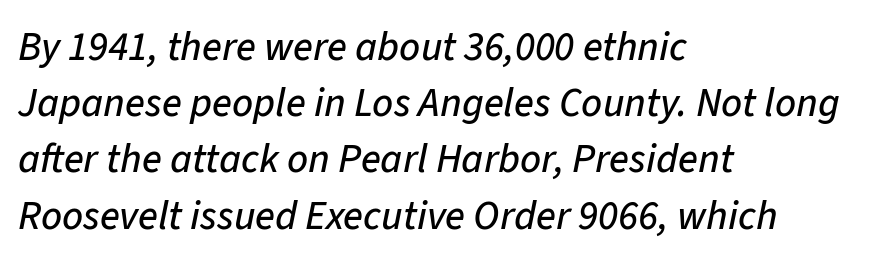
{"italic": "yes", "lean": "right", "slant_degrees": 11, "width": "normal", "stroke_contrast": "low", "x_height": "medium", "monospaced": "no", "underline": "no", "align": "left", "line_spacing": "normal", "line_spacing_ratio": 1.37, "letter_spacing": "normal", "letter_spacing_em": 0.0, "glyph_px": 41}
